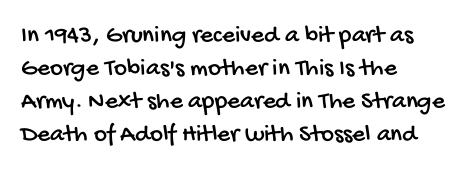
The image shows 25 px text type; set left-aligned, normal line spacing (1.32x), normal letter spacing, not underlined.
